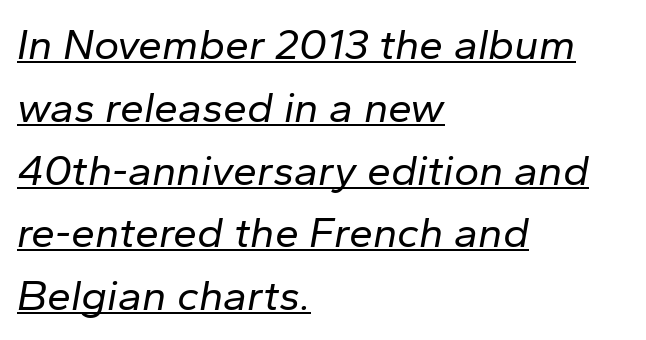
The compositor pushed each line to the left boundary. How would I describe the line gaps? Plain and ordinary. These glyphs show unthickened strokes, regular width or finer. This rendering leaves character spacing at its baseline value.
